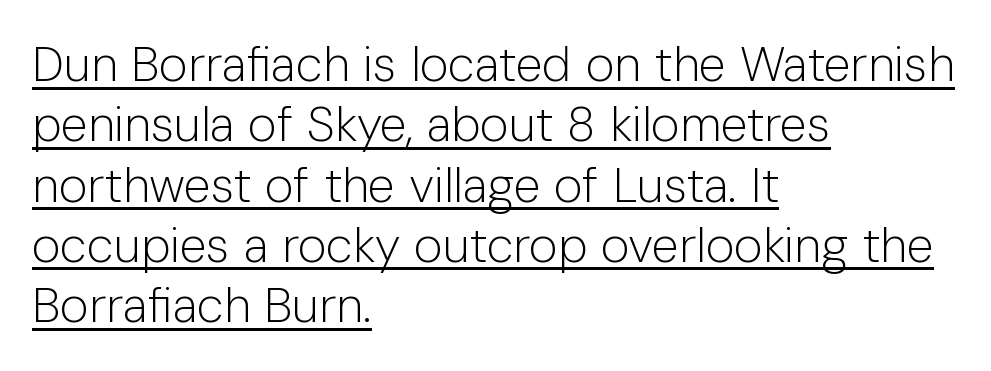
{"serif": "no", "italic": "no", "bold": "no", "weight": "light", "width": "normal", "stroke_contrast": "low", "x_height": "medium", "monospaced": "no", "underline": "yes", "align": "left", "line_spacing_ratio": 1.23, "letter_spacing": "normal", "letter_spacing_em": 0.0, "glyph_px": 49}
